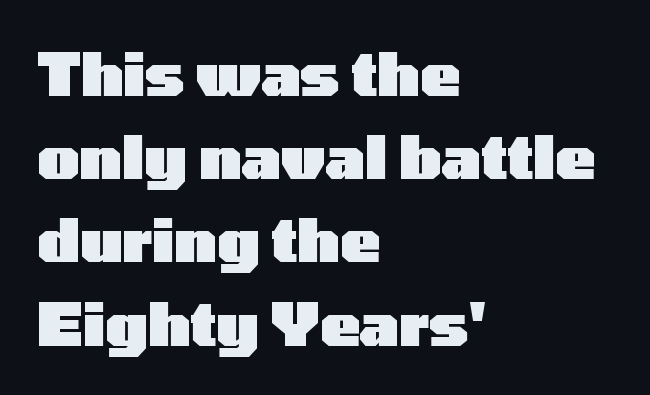
The image shows 59 px heavy, wide sans-serif type, upright; set left-aligned, normal line spacing (1.41x), normal letter spacing, not underlined; low stroke contrast and a medium x-height.
